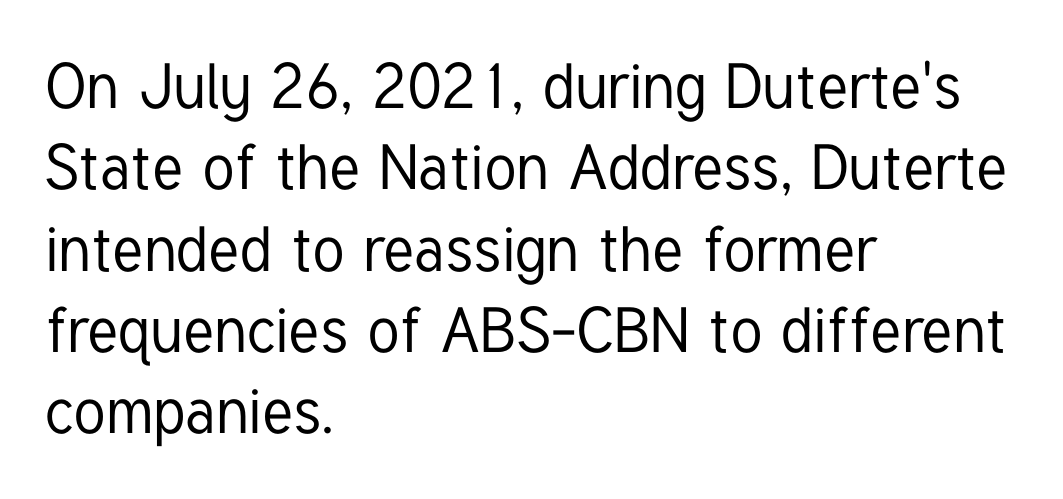
Leading: standard. The letters stand straight up with perfectly vertical stems. To sum up the face: it is a sans, with no serifs. A typesetter would call this proportional, since set widths differ per character. You could call the tracking neutral — neither tight nor loose. One-word summary of the alignment: left.
